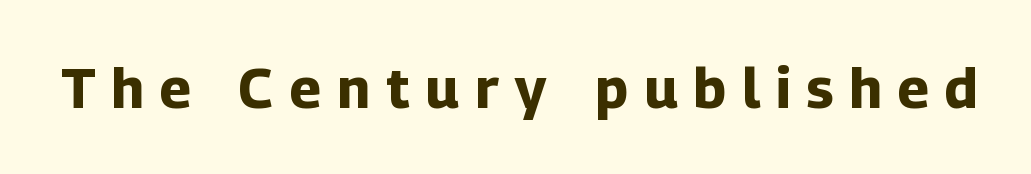
Ascenders rise straight up at ninety degrees. Here the designer chose a conventional face with non-uniform glyph widths. What stands out about the letter spacing? Its width — letters are far apart. The typesetting leans heavy: a genuine bold.
